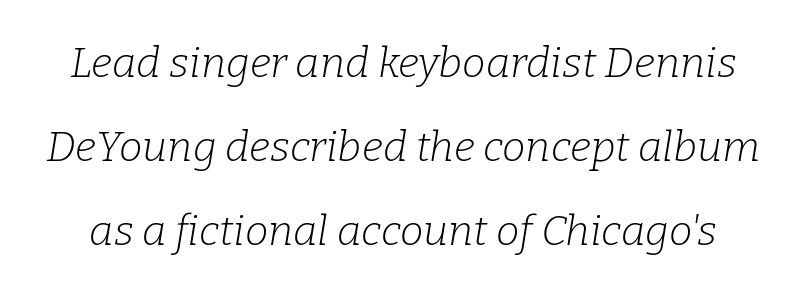
Q: Is the text bold? A: No.
Q: Is the text italic (slanted)? A: Yes, it leans right by about 9 degrees.
Q: Is the typeface a serif or a sans-serif typeface? A: Serif.
Q: Is the text underlined? A: No.
Q: Is the spacing between letters normal or unusually wide? A: Normal.
Q: Is the spacing between lines tight, normal or loose? A: Loose.
Q: Width (condensed, normal, or wide)? A: Normal.
Q: Stroke contrast? A: Low.
Q: x-height? A: Medium.
Q: Monospaced? A: No.
